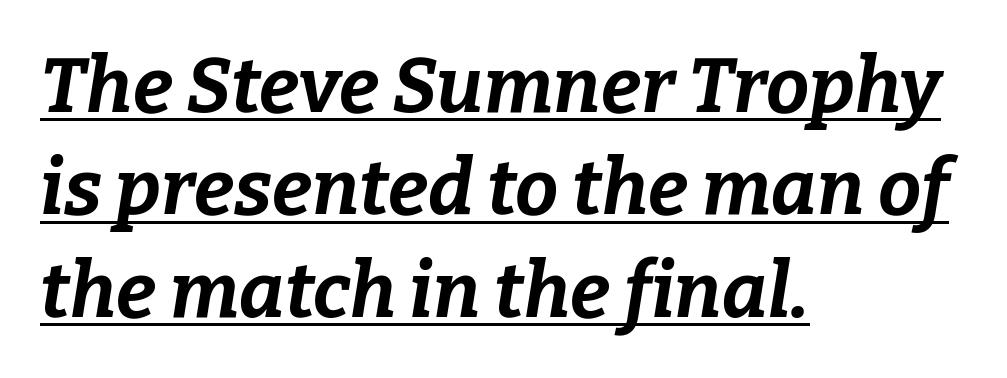
Q: Is the text bold? A: Yes.
Q: Is the text italic (slanted)? A: Yes, it leans right by about 9 degrees.
Q: Is the text underlined? A: Yes.
Q: How is the paragraph aligned? A: Left-aligned.
Q: Is the spacing between letters normal or unusually wide? A: Normal.
Q: Is the spacing between lines tight, normal or loose? A: Normal.
Q: Width (condensed, normal, or wide)? A: Normal.
Q: Stroke contrast? A: Low.
Q: x-height? A: Medium.
Q: Monospaced? A: No.
